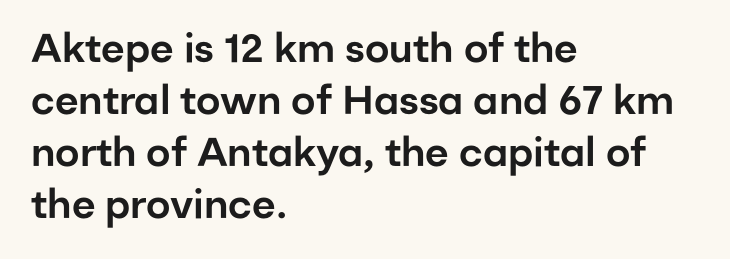
The passage shown is not underscored anywhere. Standard letterfit; no display-style spreading of the glyphs. Nope, no serifs anywhere on these letters. This block has exactly the height ordinary leading produces.
